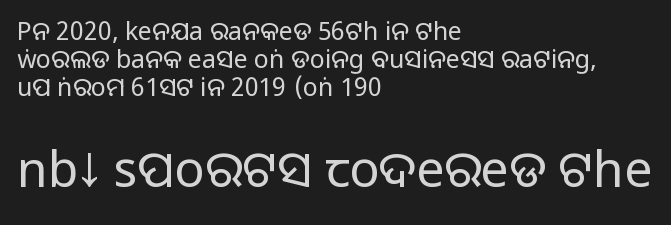
Q: Is the text bold? A: No.
Q: Is the text italic (slanted)? A: No, it is upright.
Q: Is the typeface a serif or a sans-serif typeface? A: Sans-serif.
Q: Is the text underlined? A: No.
Q: How is the paragraph aligned? A: Left-aligned.
Q: Is the spacing between letters normal or unusually wide? A: Normal.
Q: Is the spacing between lines tight, normal or loose? A: Tight.
Q: Which block of text is set in a larger size, the first (top) or the second (bottom)? A: The second (bottom) one.
Q: Width (condensed, normal, or wide)? A: Normal.
Q: Stroke contrast? A: Low.
Q: x-height? A: Large.
Q: Monospaced? A: No.
